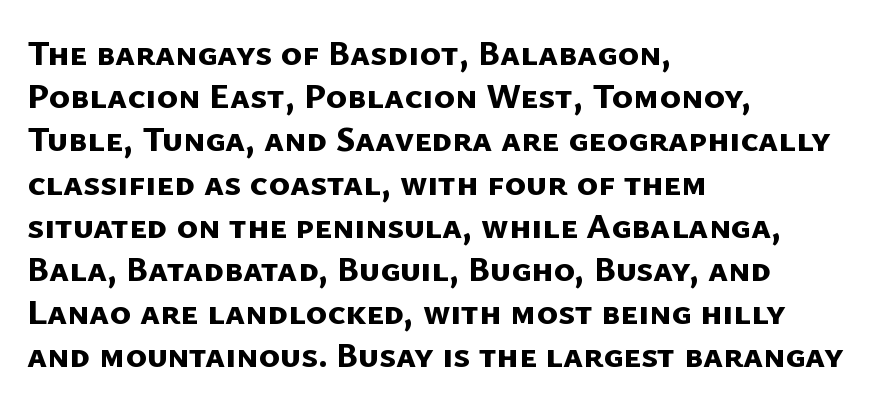
The image shows 36 px bold sans-serif type; set left-aligned, line spacing 1.2x, normal letter spacing, not underlined; low stroke contrast and a medium x-height.
